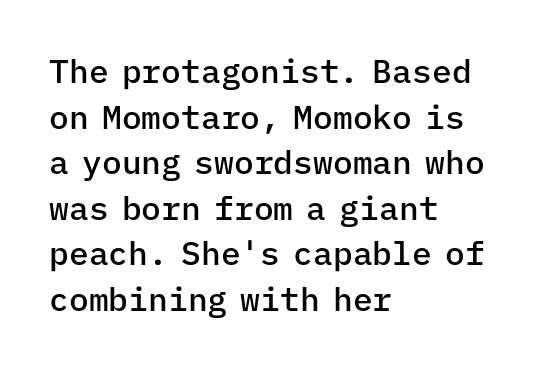
The glyphs are unaccompanied by any horizontal stroke below them. The tracking reads as untouched default to a designer's eye. The lines in this sample share a left origin and differ only in where they stop. Is this a fixed-width face? Yes — each glyph sits in an identical cell.
